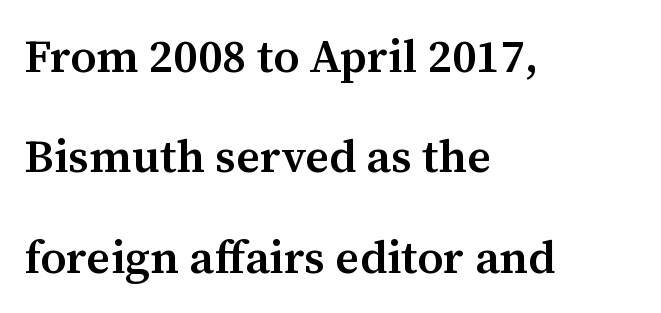
Q: Is the text bold? A: Semi-bold.
Q: Is the text italic (slanted)? A: No, it is upright.
Q: Is the typeface a serif or a sans-serif typeface? A: Serif.
Q: Is the text underlined? A: No.
Q: How is the paragraph aligned? A: Left-aligned.
Q: Is the spacing between letters normal or unusually wide? A: Normal.
Q: Is the spacing between lines tight, normal or loose? A: Loose.
Q: Width (condensed, normal, or wide)? A: Normal.
Q: Stroke contrast? A: Medium.
Q: x-height? A: Medium.
Q: Monospaced? A: No.
